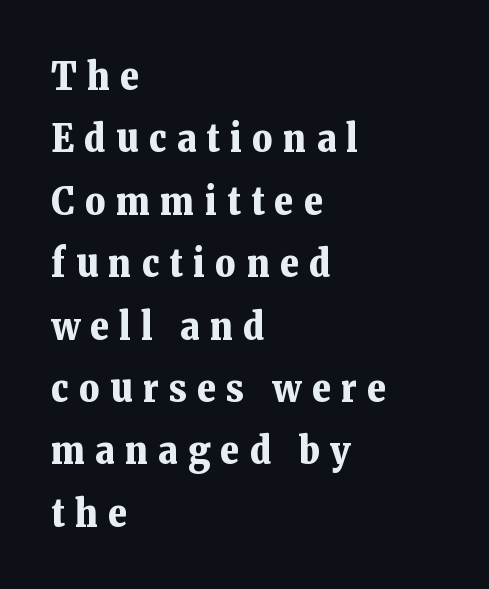
The image shows 39 px bold serif type, upright; set left-aligned, normal line spacing (1.6x), unusually wide letter spacing (+0.27 em), not underlined; low stroke contrast and a medium x-height.
